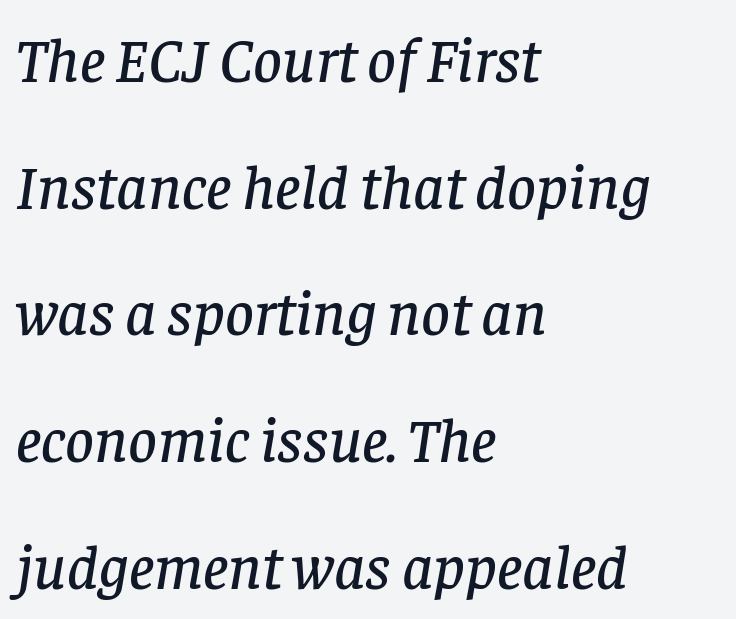
The lettering tilts uniformly, giving the passage an italic look. Leading: increased. Here the designer chose a conventional face with non-uniform glyph widths. Notice how the passage keeps a crisp vertical edge on the left only. No word sits above an underline.
